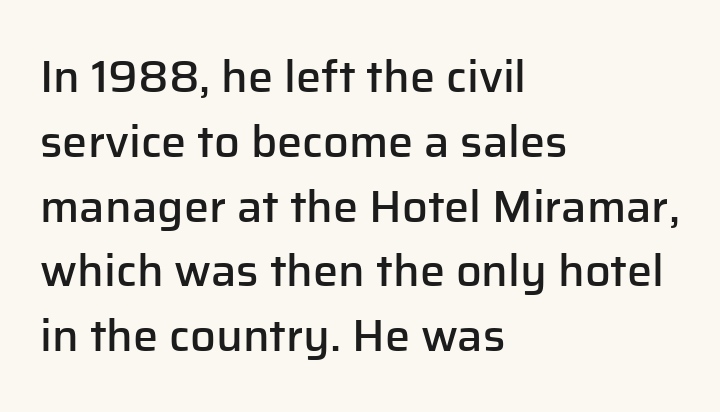
The image shows 45 px semibold sans-serif type, upright; set left-aligned, normal line spacing (1.44x), normal letter spacing, not underlined; low stroke contrast and a medium x-height.
